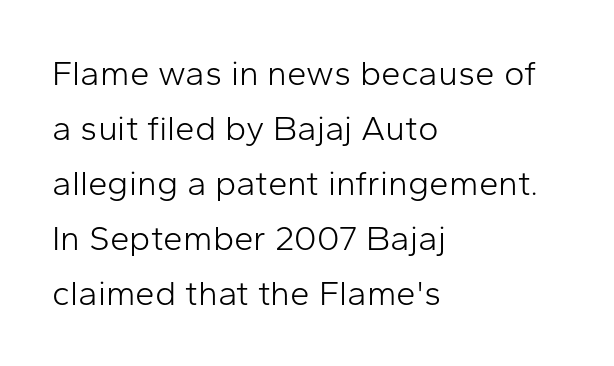
{"serif": "no", "italic": "no", "bold": "no", "weight": "light", "width": "normal", "stroke_contrast": "low", "x_height": "medium", "monospaced": "no", "underline": "no", "align": "left", "line_spacing": "normal", "line_spacing_ratio": 1.57, "letter_spacing": "normal", "letter_spacing_em": 0.0, "glyph_px": 35}
